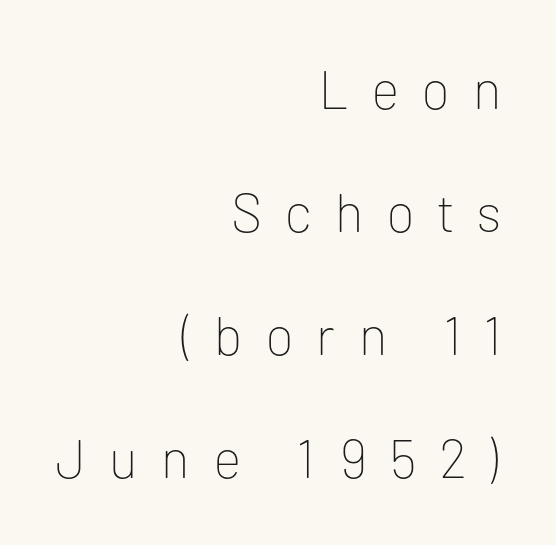
Q: Is the text bold? A: No.
Q: Is the text italic (slanted)? A: No, it is upright.
Q: Is the typeface a serif or a sans-serif typeface? A: Sans-serif.
Q: Is the text underlined? A: No.
Q: How is the paragraph aligned? A: Right-aligned.
Q: Is the spacing between letters normal or unusually wide? A: Unusually wide.
Q: Is the spacing between lines tight, normal or loose? A: Loose.
Q: Width (condensed, normal, or wide)? A: Normal.
Q: Stroke contrast? A: Low.
Q: x-height? A: Medium.
Q: Monospaced? A: No.
